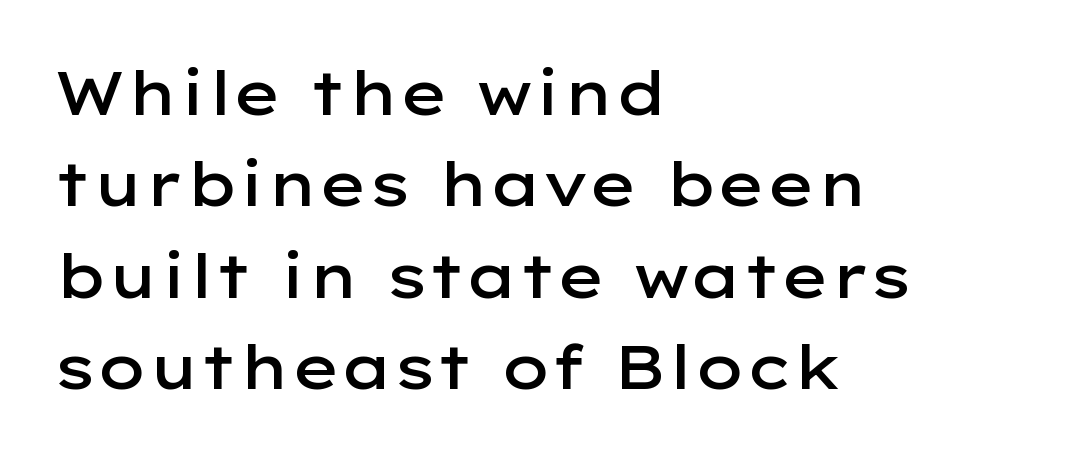
The image shows 61 px semibold, wide sans-serif type, upright; set left-aligned, normal line spacing (1.5x), normal letter spacing, not underlined; low stroke contrast and a medium x-height.
